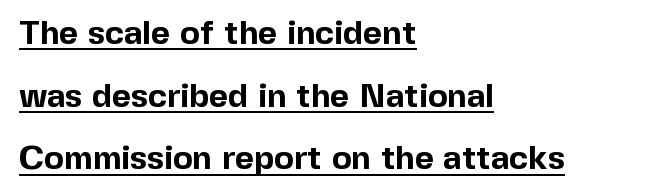
{"serif": "no", "italic": "no", "bold": "yes", "weight": "bold", "width": "normal", "x_height": "medium", "monospaced": "no", "underline": "yes", "align": "left", "line_spacing": "loose", "line_spacing_ratio": 1.9, "letter_spacing": "normal", "letter_spacing_em": 0.0, "glyph_px": 33}
